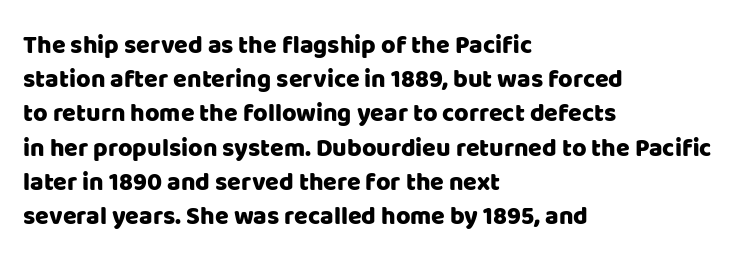
The image shows 25 px text type, upright; set left-aligned, normal line spacing (1.37x), normal letter spacing, not underlined.
